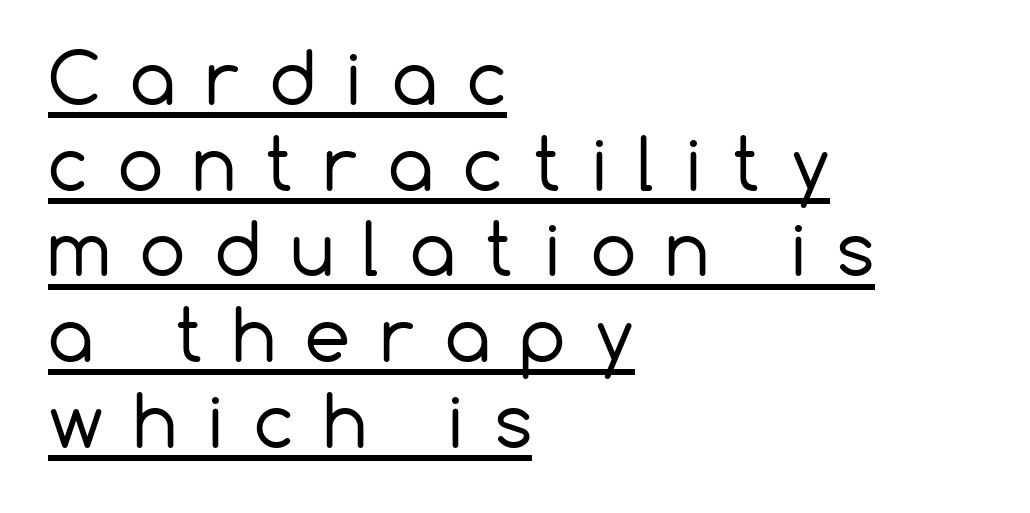
Q: Is the text bold? A: No.
Q: Is the text italic (slanted)? A: No, it is upright.
Q: Is the typeface a serif or a sans-serif typeface? A: Sans-serif.
Q: Is the text underlined? A: Yes.
Q: How is the paragraph aligned? A: Left-aligned.
Q: Is the spacing between letters normal or unusually wide? A: Unusually wide.
Q: Width (condensed, normal, or wide)? A: Normal.
Q: Stroke contrast? A: Low.
Q: x-height? A: Medium.
Q: Monospaced? A: No.
